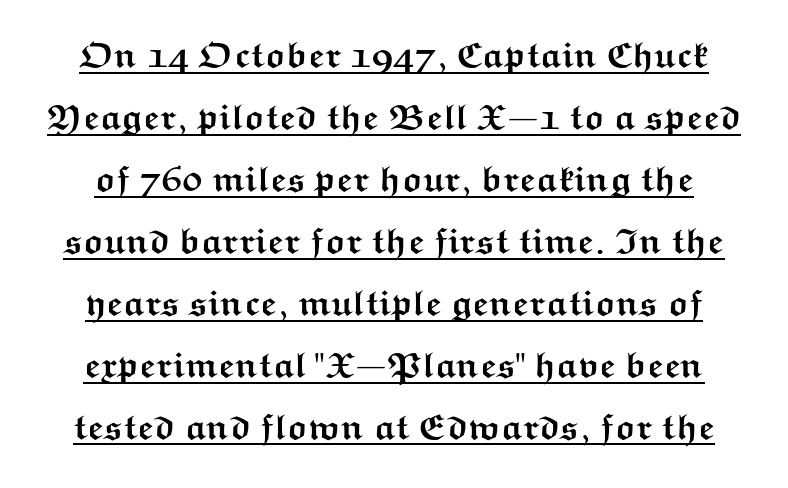
{"serif": "no", "italic": "no", "bold": "yes", "weight": "semibold", "width": "wide", "stroke_contrast": "medium", "x_height": "medium", "monospaced": "no", "underline": "yes", "line_spacing_ratio": 1.72, "letter_spacing": "normal", "letter_spacing_em": 0.0, "glyph_px": 36}
